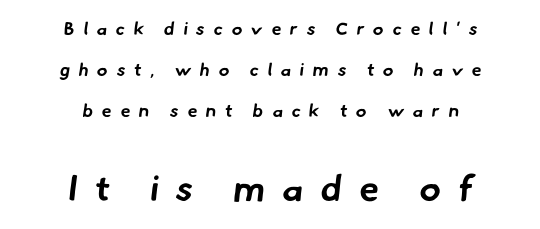
Q: Is the text bold? A: Yes.
Q: Is the typeface a serif or a sans-serif typeface? A: Sans-serif.
Q: Is the text underlined? A: No.
Q: How is the paragraph aligned? A: Centered.
Q: Is the spacing between letters normal or unusually wide? A: Unusually wide.
Q: Is the spacing between lines tight, normal or loose? A: Loose.
Q: Which block of text is set in a larger size, the first (top) or the second (bottom)? A: The second (bottom) one.
Q: Width (condensed, normal, or wide)? A: Normal.
Q: Stroke contrast? A: Low.
Q: x-height? A: Small.
Q: Monospaced? A: No.
